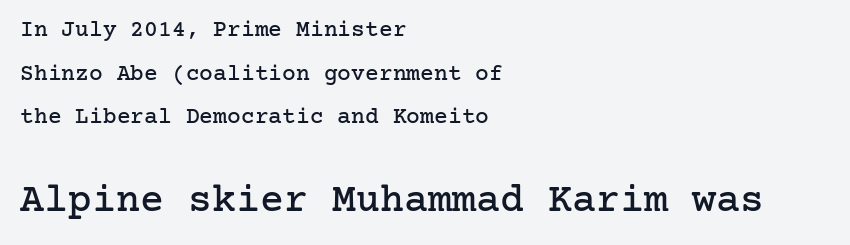
Q: Is the text italic (slanted)? A: No, it is upright.
Q: Is the typeface a serif or a sans-serif typeface? A: Serif.
Q: Is the text underlined? A: No.
Q: How is the paragraph aligned? A: Left-aligned.
Q: Is the spacing between letters normal or unusually wide? A: Normal.
Q: Is the spacing between lines tight, normal or loose? A: Loose.
Q: Which block of text is set in a larger size, the first (top) or the second (bottom)? A: The second (bottom) one.
Q: Width (condensed, normal, or wide)? A: Normal.
Q: Stroke contrast? A: Low.
Q: x-height? A: Medium.
